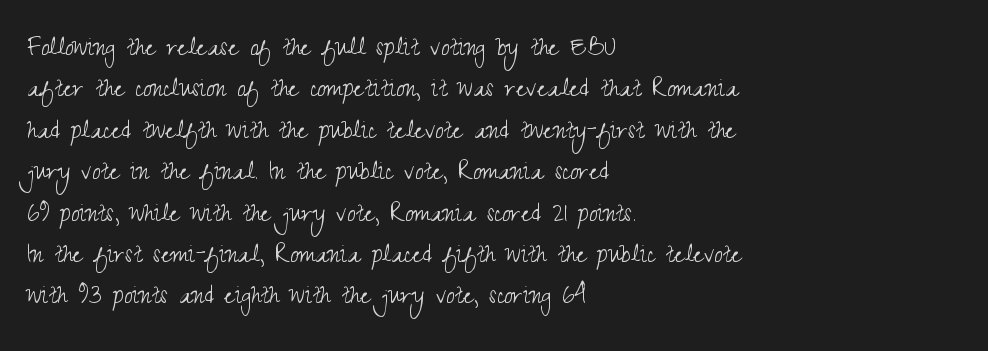
Q: Is the text bold? A: No.
Q: Is the text italic (slanted)? A: No, it is upright.
Q: Is the typeface a serif or a sans-serif typeface? A: Sans-serif.
Q: Is the text underlined? A: No.
Q: How is the paragraph aligned? A: Left-aligned.
Q: Is the spacing between letters normal or unusually wide? A: Normal.
Q: Is the spacing between lines tight, normal or loose? A: Normal.
Q: Width (condensed, normal, or wide)? A: Condensed.
Q: Stroke contrast? A: Medium.
Q: x-height? A: Small.
Q: Monospaced? A: No.
